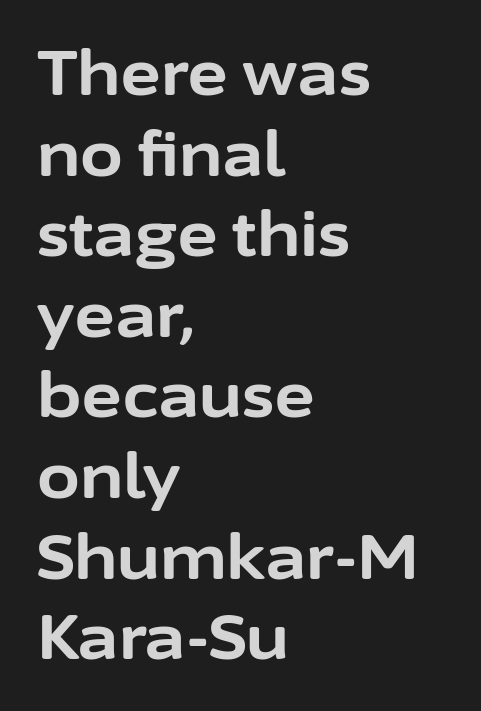
Line beginnings align vertically; line endings do not. The specimen omits any rule beneath the text block's lines. The font's upright variant was chosen for this text. The font is running at its bold setting. The letters advance in unequal steps, a hallmark of proportional type.
